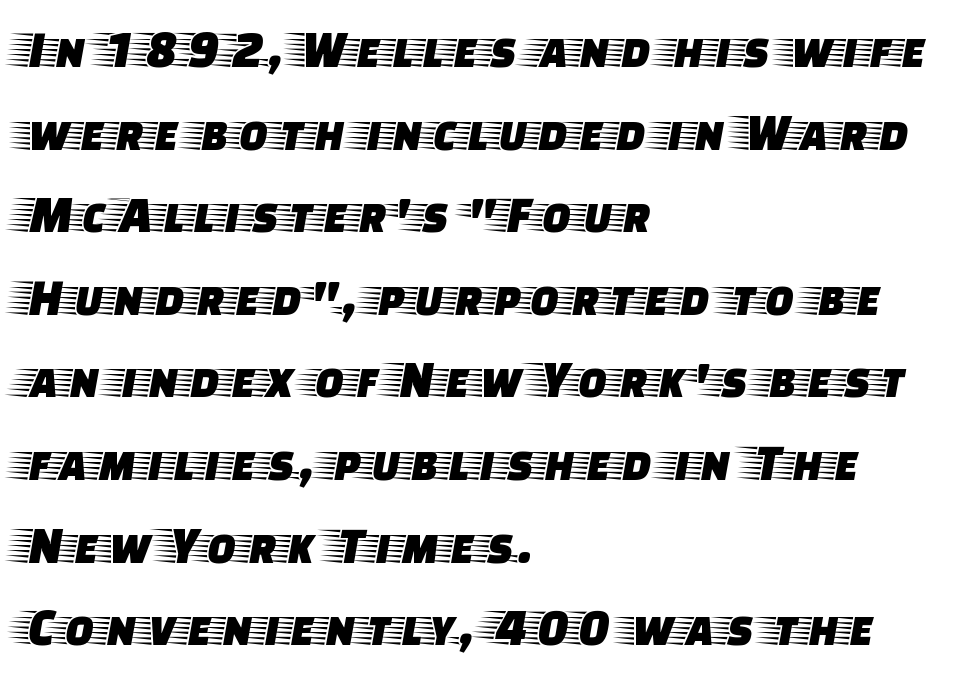
Q: Is the text italic (slanted)? A: Yes.
Q: Is the typeface a serif or a sans-serif typeface? A: Serif.
Q: Is the text underlined? A: No.
Q: How is the paragraph aligned? A: Left-aligned.
Q: Is the spacing between letters normal or unusually wide? A: Normal.
Q: Is the spacing between lines tight, normal or loose? A: Normal.
Q: Width (condensed, normal, or wide)? A: Wide.
Q: Stroke contrast? A: Low.
Q: x-height? A: Large.
Q: Monospaced? A: No.
